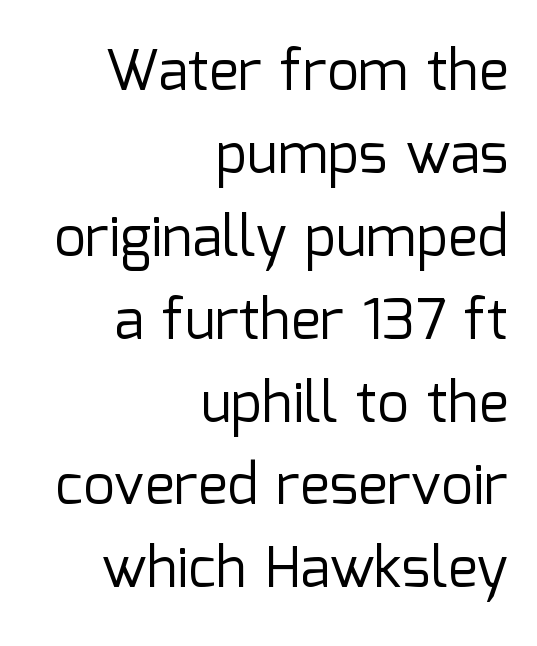
The image shows 56 px regular-weight sans-serif type, upright; set right-aligned, normal line spacing (1.48x), normal letter spacing, not underlined; low stroke contrast and a medium x-height.
